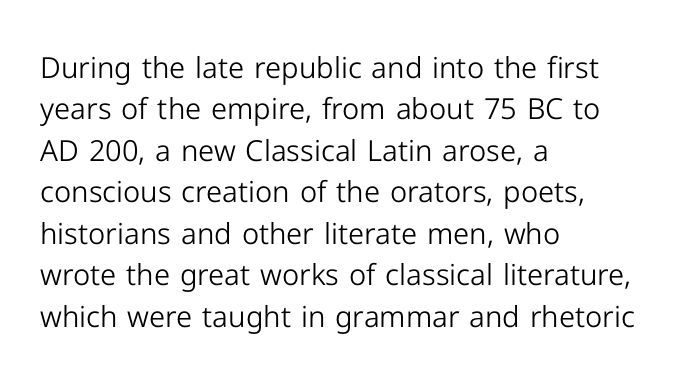
The image shows 29 px light sans-serif type, upright; set left-aligned, normal line spacing (1.43x), normal letter spacing, not underlined; low stroke contrast and a medium x-height.
